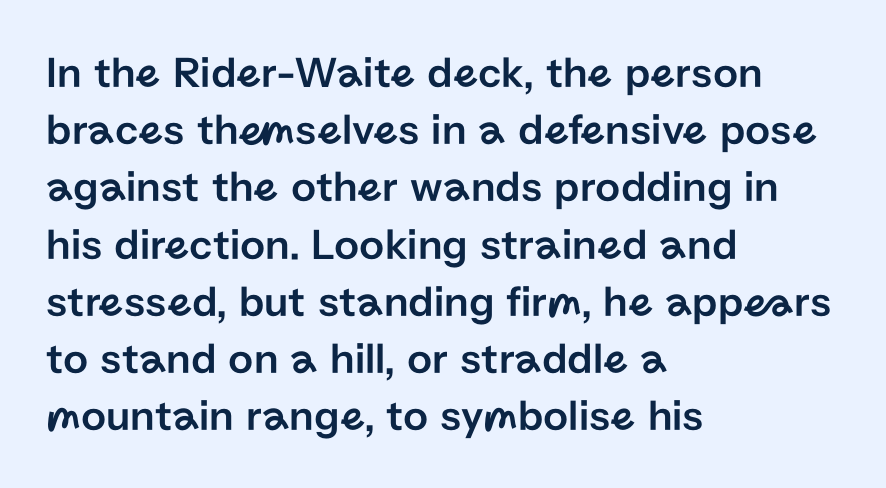
The image shows 44 px sans-serif type, upright; set left-aligned, normal line spacing (1.3x), normal letter spacing, not underlined; low stroke contrast and a medium x-height.
